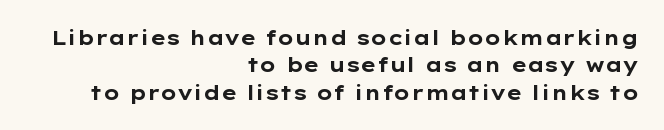
The image shows 20 px bold type, upright; set right-aligned, normal line spacing (1.37x), normal letter spacing, not underlined.
